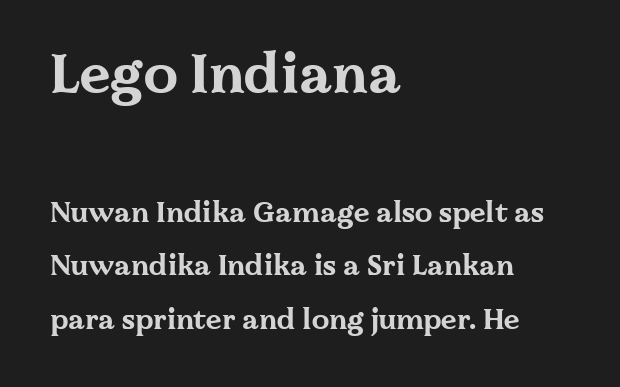
The image shows 55 px bold, wide serif type, upright; set left-aligned, loose line spacing (1.92x), normal letter spacing, not underlined; the first (top) block is 1.96x larger; medium stroke contrast and a medium x-height.
